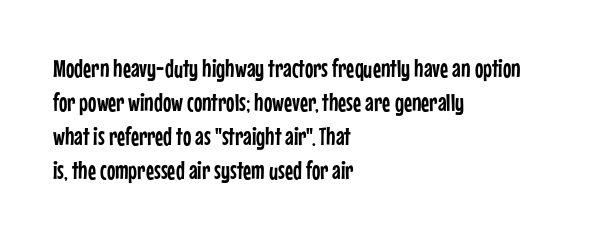
These lines were composed using upright roman letters. Line beginnings align vertically; line endings do not. Quick note: underline off. Nobody touched the tracking dial on this one. Leading matches the norm, producing a regular column.
